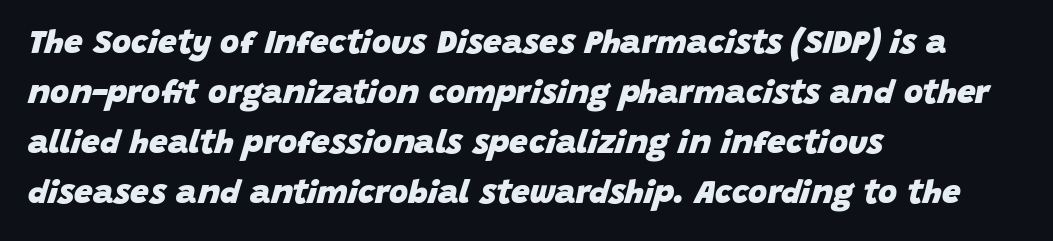
Q: Is the text bold? A: Yes.
Q: Is the text italic (slanted)? A: Yes, it leans right by about 15 degrees.
Q: Is the text underlined? A: No.
Q: How is the paragraph aligned? A: Left-aligned.
Q: Is the spacing between letters normal or unusually wide? A: Normal.
Q: Is the spacing between lines tight, normal or loose? A: Normal.
Q: Width (condensed, normal, or wide)? A: Normal.
Q: Stroke contrast? A: Low.
Q: x-height? A: Large.
Q: Monospaced? A: No.
